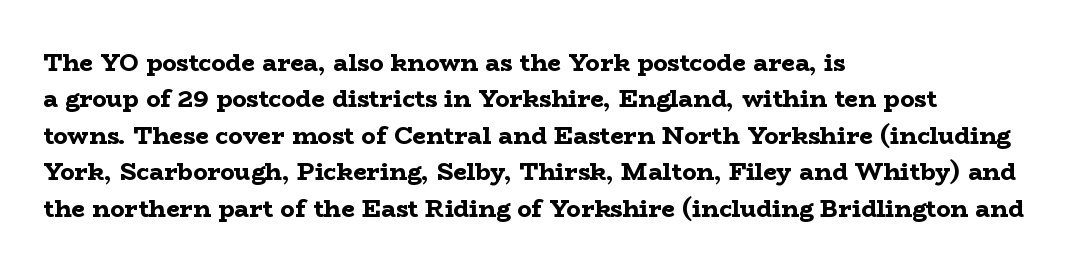
Q: Is the text bold? A: Yes.
Q: Is the text italic (slanted)? A: No, it is upright.
Q: Is the text underlined? A: No.
Q: How is the paragraph aligned? A: Left-aligned.
Q: Is the spacing between letters normal or unusually wide? A: Normal.
Q: Is the spacing between lines tight, normal or loose? A: Normal.
